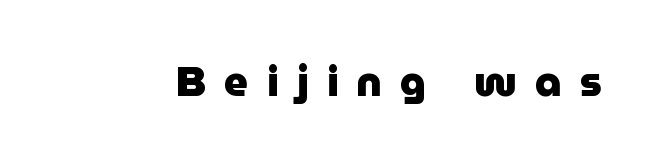
The image shows 41 px heavy sans-serif type, upright; set unusually wide letter spacing (+0.45 em), not underlined; low stroke contrast and a medium x-height.
